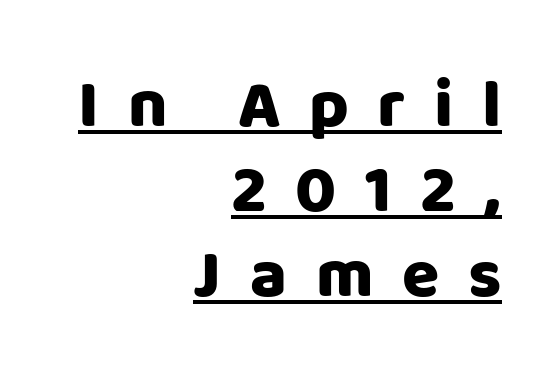
Q: Is the text bold? A: Yes.
Q: Is the text italic (slanted)? A: No, it is upright.
Q: Is the typeface a serif or a sans-serif typeface? A: Sans-serif.
Q: Is the text underlined? A: Yes.
Q: How is the paragraph aligned? A: Right-aligned.
Q: Is the spacing between letters normal or unusually wide? A: Unusually wide.
Q: Is the spacing between lines tight, normal or loose? A: Normal.
Q: Width (condensed, normal, or wide)? A: Normal.
Q: Stroke contrast? A: Low.
Q: x-height? A: Large.
Q: Monospaced? A: No.
